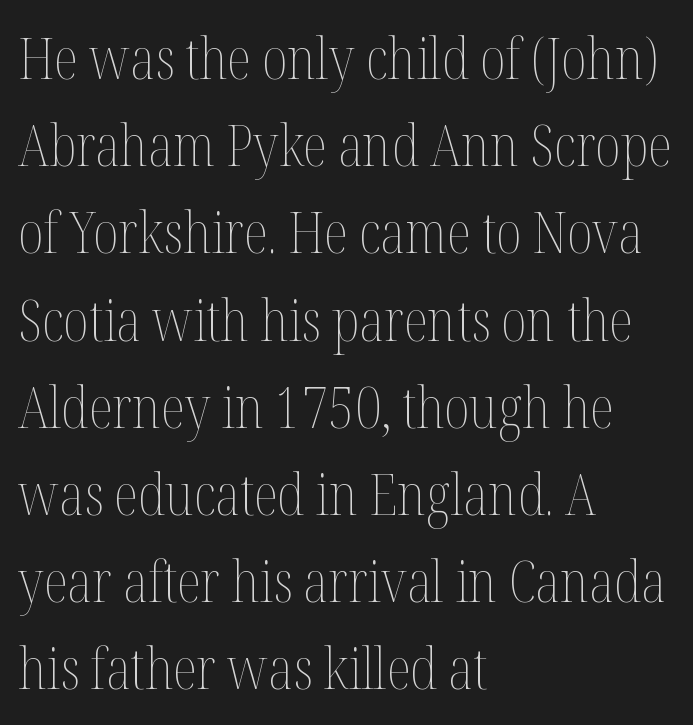
{"italic": "no", "bold": "no", "weight": "thin", "width": "condensed", "stroke_contrast": "medium", "x_height": "medium", "monospaced": "no", "underline": "no", "align": "left", "line_spacing": "normal", "line_spacing_ratio": 1.53, "letter_spacing": "normal", "letter_spacing_em": 0.0, "glyph_px": 57}
